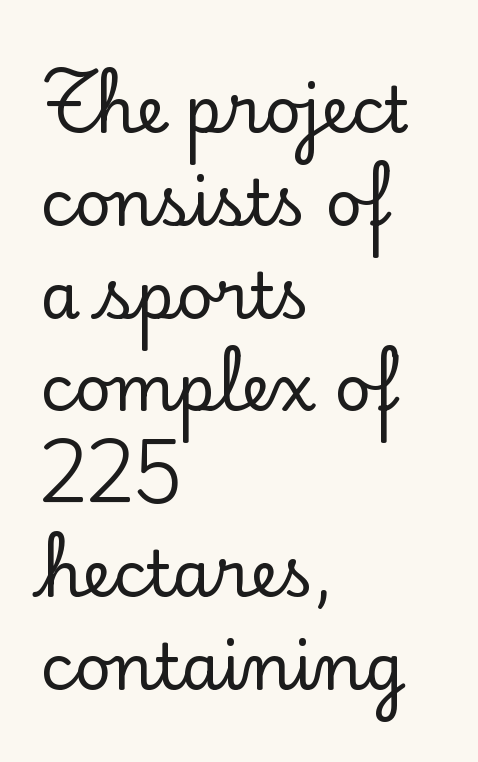
Q: Is the text italic (slanted)? A: No, it is upright.
Q: Is the typeface a serif or a sans-serif typeface? A: Serif.
Q: Is the text underlined? A: No.
Q: How is the paragraph aligned? A: Left-aligned.
Q: Is the spacing between letters normal or unusually wide? A: Normal.
Q: Is the spacing between lines tight, normal or loose? A: Normal.
Q: Width (condensed, normal, or wide)? A: Normal.
Q: Stroke contrast? A: Low.
Q: x-height? A: Small.
Q: Monospaced? A: No.
